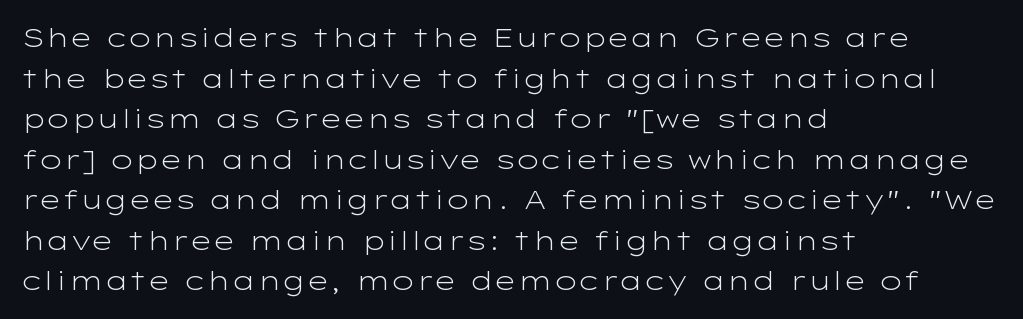
Q: Is the text bold? A: No.
Q: Is the text italic (slanted)? A: No, it is upright.
Q: Is the text underlined? A: No.
Q: How is the paragraph aligned? A: Left-aligned.
Q: Is the spacing between letters normal or unusually wide? A: Normal.
Q: Is the spacing between lines tight, normal or loose? A: Normal.
